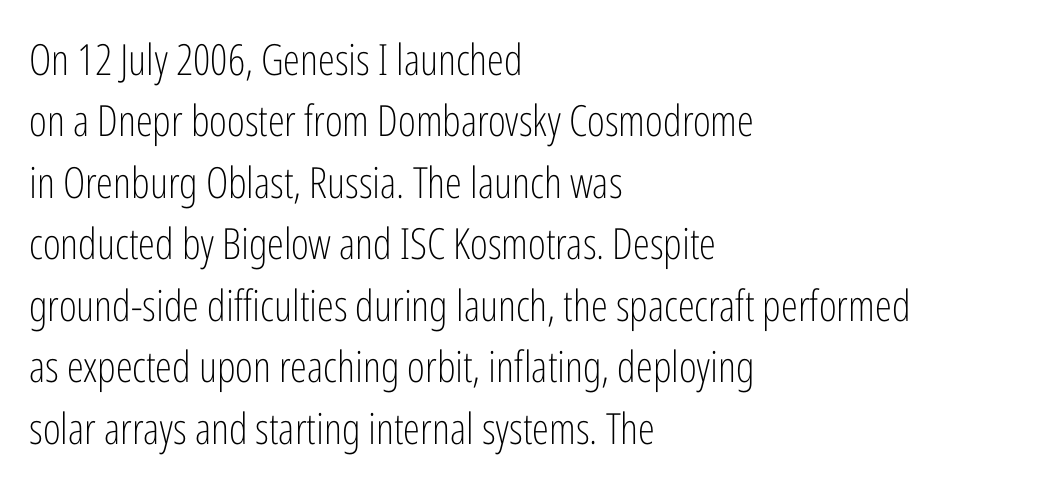
The image shows 43 px light, condensed sans-serif type, upright; set left-aligned, normal line spacing (1.43x), normal letter spacing, not underlined; low stroke contrast and a medium x-height.
